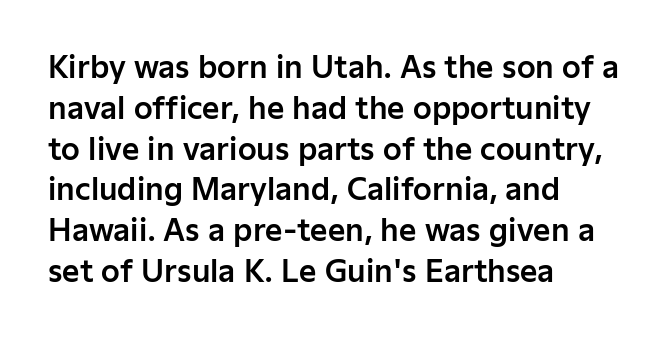
Q: Is the text italic (slanted)? A: No, it is upright.
Q: Is the typeface a serif or a sans-serif typeface? A: Sans-serif.
Q: Is the text underlined? A: No.
Q: How is the paragraph aligned? A: Left-aligned.
Q: Is the spacing between letters normal or unusually wide? A: Normal.
Q: Is the spacing between lines tight, normal or loose? A: Normal.
Q: Width (condensed, normal, or wide)? A: Normal.
Q: Stroke contrast? A: Low.
Q: x-height? A: Medium.
Q: Monospaced? A: No.
